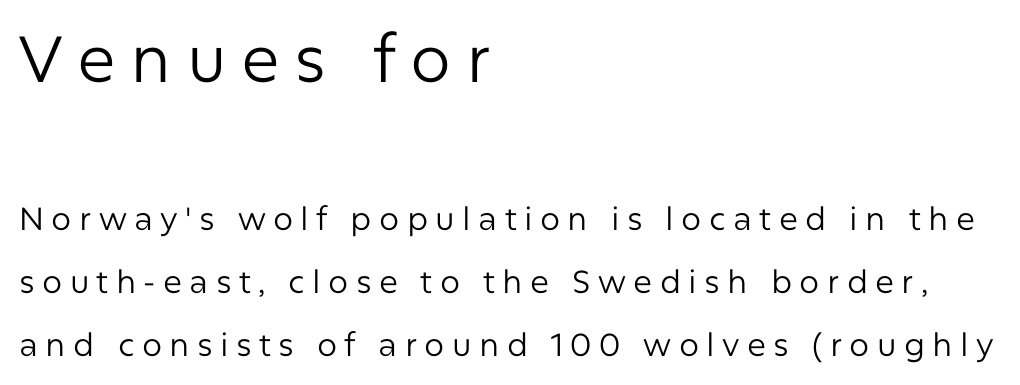
The image shows 65 px regular-weight sans-serif type, upright; set left-aligned, loose line spacing (1.97x), unusually wide letter spacing (+0.23 em), not underlined; the first (top) block is 2.03x larger; low stroke contrast and a medium x-height.
